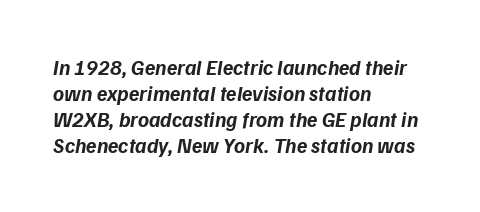
Q: Is the text bold? A: Yes.
Q: Is the text italic (slanted)? A: Yes, it leans right by about 9 degrees.
Q: Is the text underlined? A: No.
Q: How is the paragraph aligned? A: Left-aligned.
Q: Is the spacing between letters normal or unusually wide? A: Normal.
